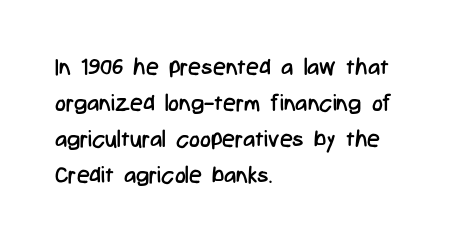
{"italic": "no", "bold": "no", "underline": "no", "align": "left", "line_spacing": "normal", "line_spacing_ratio": 1.57, "letter_spacing": "normal", "letter_spacing_em": 0.0, "glyph_px": 23}
